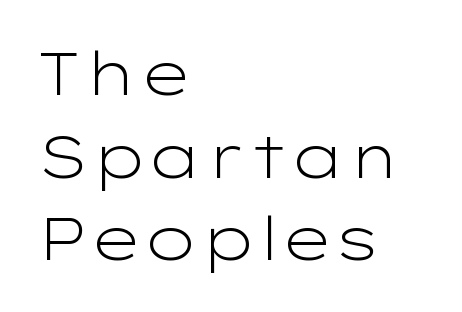
Q: Is the text bold? A: No.
Q: Is the text italic (slanted)? A: No, it is upright.
Q: Is the typeface a serif or a sans-serif typeface? A: Sans-serif.
Q: Is the text underlined? A: No.
Q: How is the paragraph aligned? A: Left-aligned.
Q: Is the spacing between letters normal or unusually wide? A: Normal.
Q: Is the spacing between lines tight, normal or loose? A: Normal.
Q: Width (condensed, normal, or wide)? A: Wide.
Q: Stroke contrast? A: Low.
Q: x-height? A: Medium.
Q: Monospaced? A: No.
